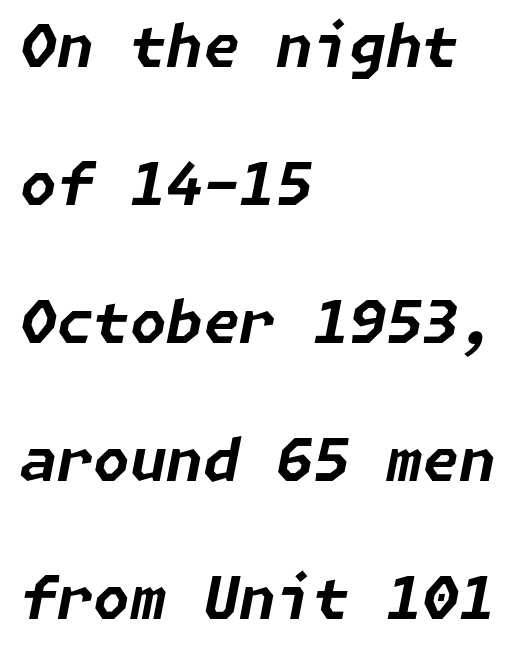
{"italic": "yes", "lean": "right", "slant_degrees": 11, "bold": "yes", "weight": "bold", "width": "normal", "stroke_contrast": "low", "x_height": "medium", "underline": "no", "align": "left", "line_spacing": "loose", "line_spacing_ratio": 2.34, "letter_spacing": "normal", "letter_spacing_em": 0.0, "glyph_px": 59}
